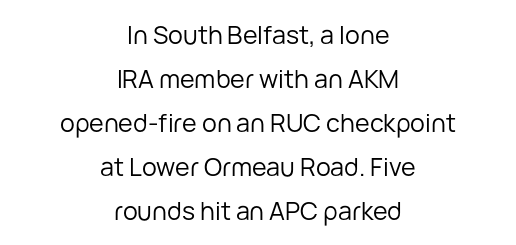
{"italic": "no", "bold": "no", "underline": "no", "align": "center", "line_spacing_ratio": 1.76, "letter_spacing": "normal", "letter_spacing_em": 0.0, "glyph_px": 25}
